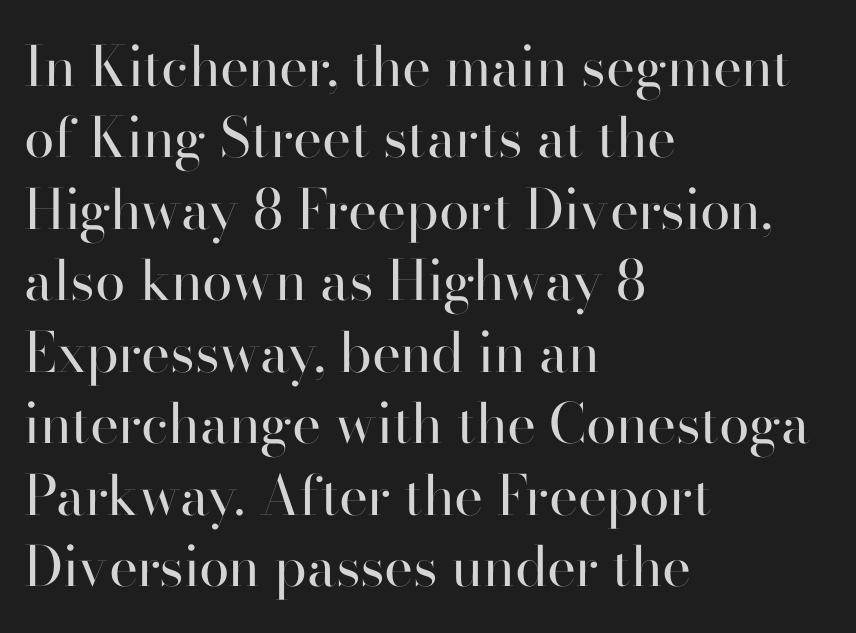
The image shows 55 px regular-weight sans-serif type, upright; set left-aligned, normal line spacing (1.3x), normal letter spacing, not underlined; high stroke contrast and a small x-height.
